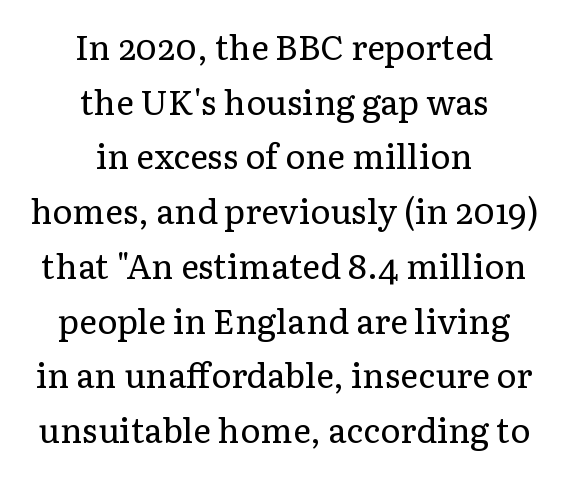
The image shows 34 px regular-weight serif type, upright; set centered, normal line spacing (1.61x), normal letter spacing, not underlined; low stroke contrast and a medium x-height.
